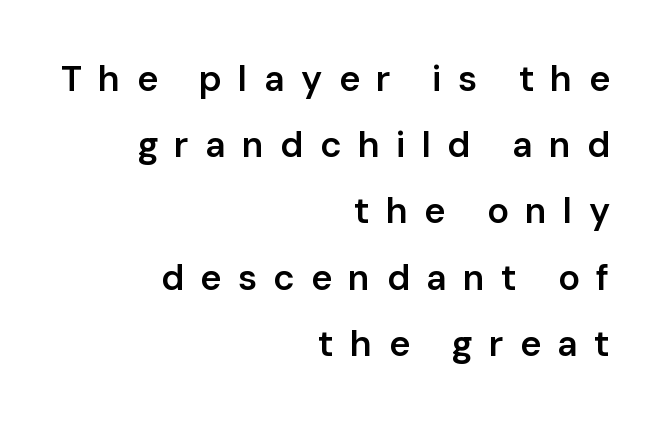
{"serif": "no", "italic": "no", "bold": "semi", "weight": "semibold", "width": "normal", "stroke_contrast": "low", "x_height": "medium", "monospaced": "no", "underline": "no", "align": "right", "line_spacing_ratio": 1.84, "letter_spacing": "wide", "letter_spacing_em": 0.45, "glyph_px": 36}
